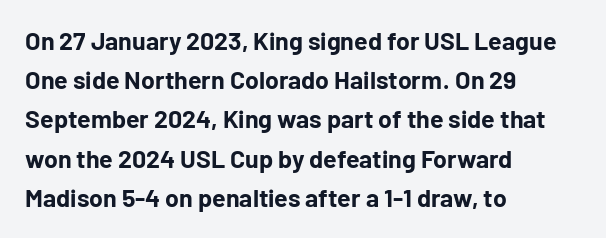
Q: Is the text bold? A: Yes.
Q: Is the text italic (slanted)? A: No, it is upright.
Q: Is the text underlined? A: No.
Q: How is the paragraph aligned? A: Left-aligned.
Q: Is the spacing between letters normal or unusually wide? A: Normal.
Q: Is the spacing between lines tight, normal or loose? A: Normal.
